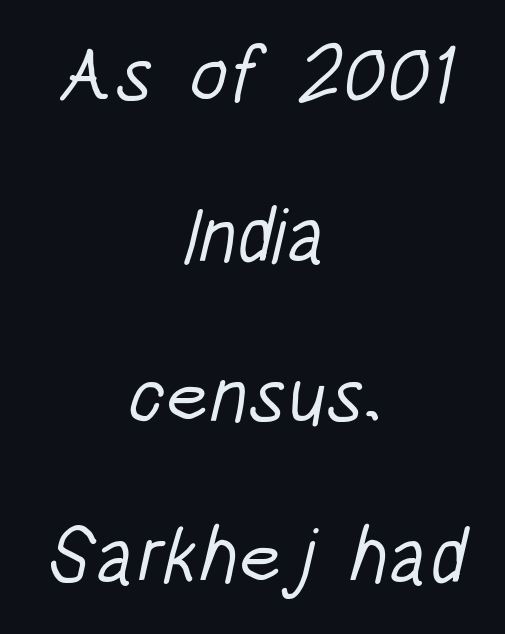
The image shows 78 px light, condensed sans-serif type; set centered, loose line spacing (2.06x), normal letter spacing, not underlined; low stroke contrast and a large x-height.
